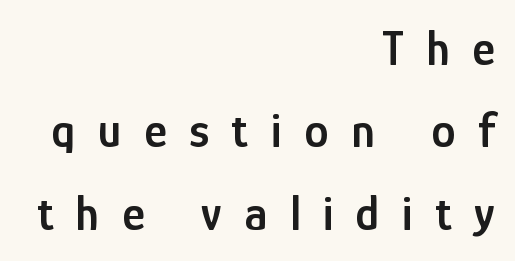
Q: Is the text bold? A: Semi-bold.
Q: Is the text italic (slanted)? A: No, it is upright.
Q: Is the typeface a serif or a sans-serif typeface? A: Sans-serif.
Q: Is the text underlined? A: No.
Q: How is the paragraph aligned? A: Right-aligned.
Q: Is the spacing between letters normal or unusually wide? A: Unusually wide.
Q: Is the spacing between lines tight, normal or loose? A: Normal.
Q: Width (condensed, normal, or wide)? A: Condensed.
Q: Stroke contrast? A: Low.
Q: x-height? A: Medium.
Q: Monospaced? A: No.
